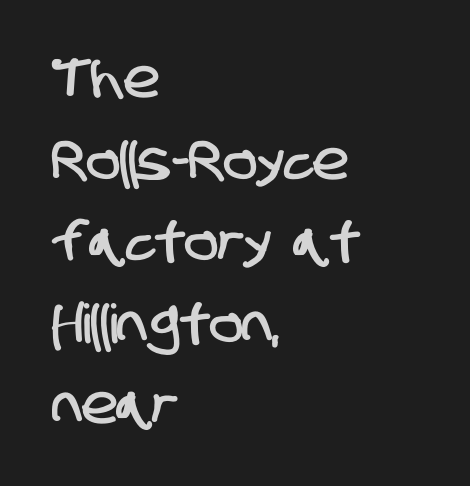
Grotesque or geometric, the face here clearly has no serifs. In terms of leading, this rendering sits right in the middle. Each letter keeps its own natural width here, so spacing adapts to shape. The rag falls on the right side of this text block. Each word holds together tightly as a unit, with standard inter-letter gaps.
